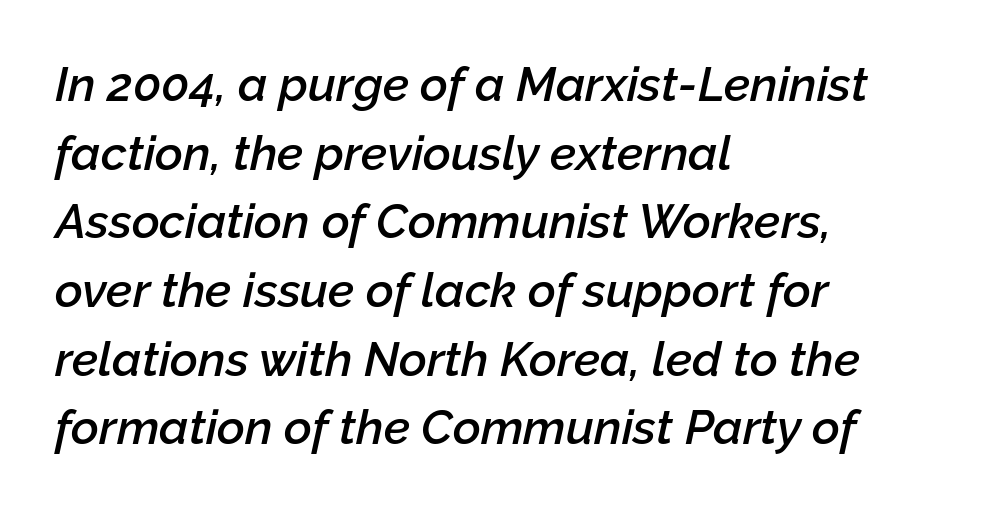
These lines keep a tight, regular rhythm from letter to letter. The passage shown leans; its letterforms are oblique. The lines are quadded left. Vertical spacing — default. This is moderately heavy type, rendered in semibold. Think of a printed novel: that variable character pitch is what you see here.
